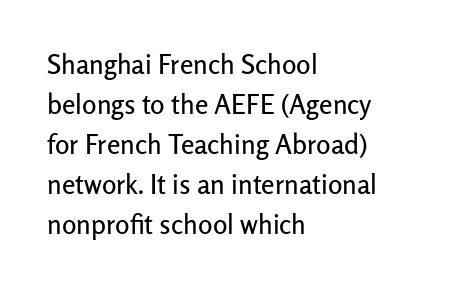
Regular leading. The zone under the glyphs is completely vacant. Italic? Not at all — the glyphs are vertical. A typesetter would call this zero additional tracking. Leftover space on each line is placed entirely after the last word.
